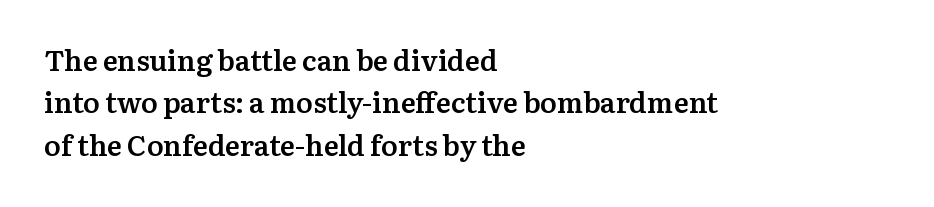
{"serif": "yes", "italic": "no", "bold": "semi", "weight": "semibold", "width": "normal", "stroke_contrast": "medium", "x_height": "medium", "monospaced": "no", "underline": "no", "align": "left", "line_spacing": "normal", "line_spacing_ratio": 1.51, "letter_spacing": "normal", "letter_spacing_em": 0.0, "glyph_px": 28}
